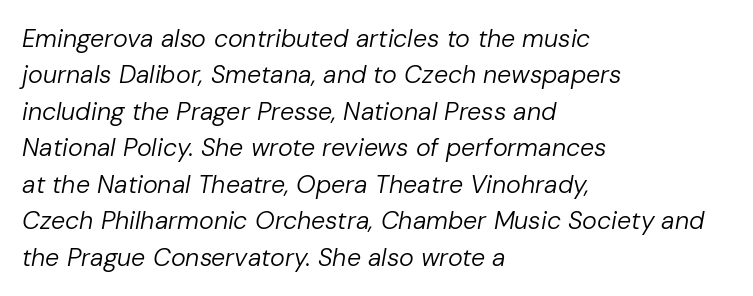
Horizontal alignment here is leftward, the default for most running prose. The specimen omits any rule beneath the text block's lines. This sample uses plain, unmodified letter spacing. This reads as an unemphasized weight, regular at the heaviest. A typesetter would call this leading conventional body-copy spacing. The text carries the slant typical of an italic or oblique font.
